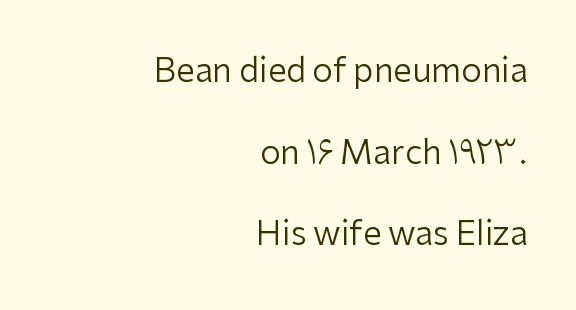
{"serif": "no", "italic": "no", "bold": "no", "weight": "regular", "width": "normal", "stroke_contrast": "low", "x_height": "medium", "monospaced": "no", "underline": "no", "align": "right", "line_spacing": "loose", "line_spacing_ratio": 2.47, "letter_spacing": "normal", "letter_spacing_em": 0.0, "glyph_px": 33}
